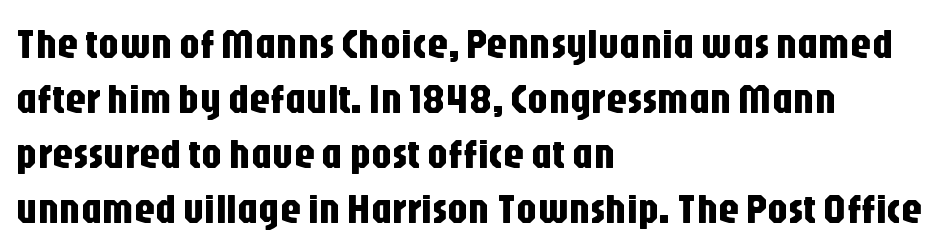
The image shows 42 px condensed sans-serif type, upright; set left-aligned, normal line spacing (1.31x), normal letter spacing, not underlined; low stroke contrast and a large x-height.
